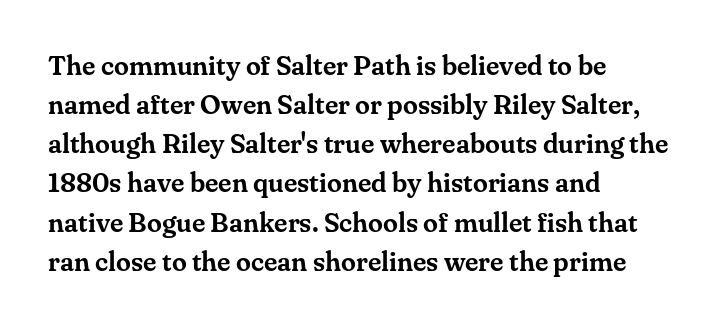
Evenly set lines give the paragraph a standard silhouette. What stands out about the letter spacing? Nothing — it is the standard amount. Glance below the letters and you will spot only blank space. The compositor pushed each line to the left boundary. The axis of the letterforms is exactly vertical.
